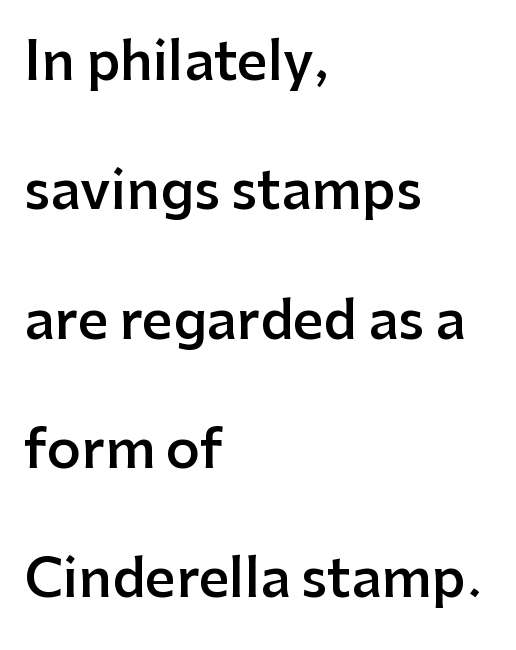
The lines are spread far apart with generous leading. These lines were composed using upright roman letters. A bare baseline throughout the passage. How heavy is the stroke? Medium-heavy — a semibold, shy of bold. Varying glyph widths throughout — classic text-font behaviour. The passage is arranged the way most books set body copy — flush left.
